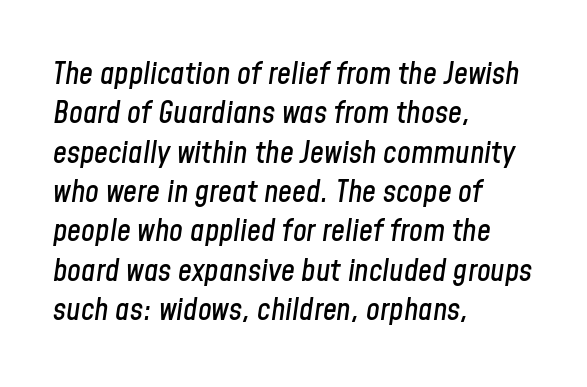
Q: Is the text italic (slanted)? A: Yes, it leans right by about 8 degrees.
Q: Is the text underlined? A: No.
Q: How is the paragraph aligned? A: Left-aligned.
Q: Is the spacing between letters normal or unusually wide? A: Normal.
Q: Is the spacing between lines tight, normal or loose? A: Normal.
Q: Width (condensed, normal, or wide)? A: Condensed.
Q: Stroke contrast? A: Low.
Q: x-height? A: Medium.
Q: Monospaced? A: No.
